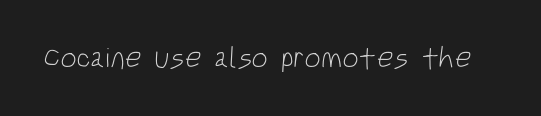
Nothing sits at the stroke ends, so this counts as sans-serif. Proportional: the letters do not fall into vertical columns. Glyph-to-glyph distance matches everyday printed text. The typeface has the unassuming heft of standard copy or less. The baseline area is clear.
